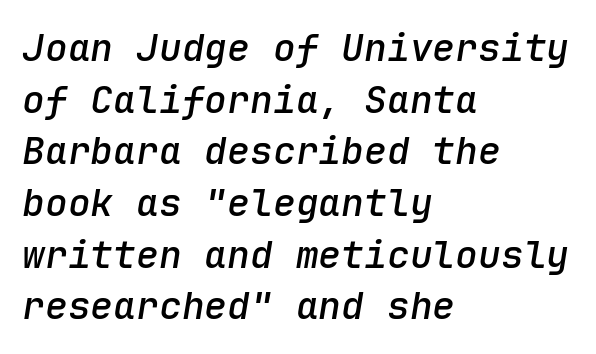
{"italic": "yes", "lean": "right", "slant_degrees": 9, "bold": "semi", "weight": "semibold", "width": "normal", "stroke_contrast": "low", "x_height": "medium", "monospaced": "yes", "underline": "no", "align": "left", "line_spacing": "normal", "line_spacing_ratio": 1.36, "letter_spacing": "normal", "letter_spacing_em": 0.0, "glyph_px": 38}
